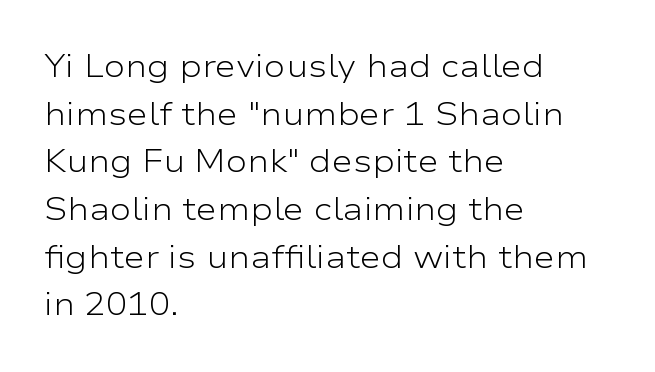
The image shows 32 px light, wide sans-serif type, upright; set left-aligned, normal line spacing (1.49x), normal letter spacing, not underlined; low stroke contrast and a medium x-height.
